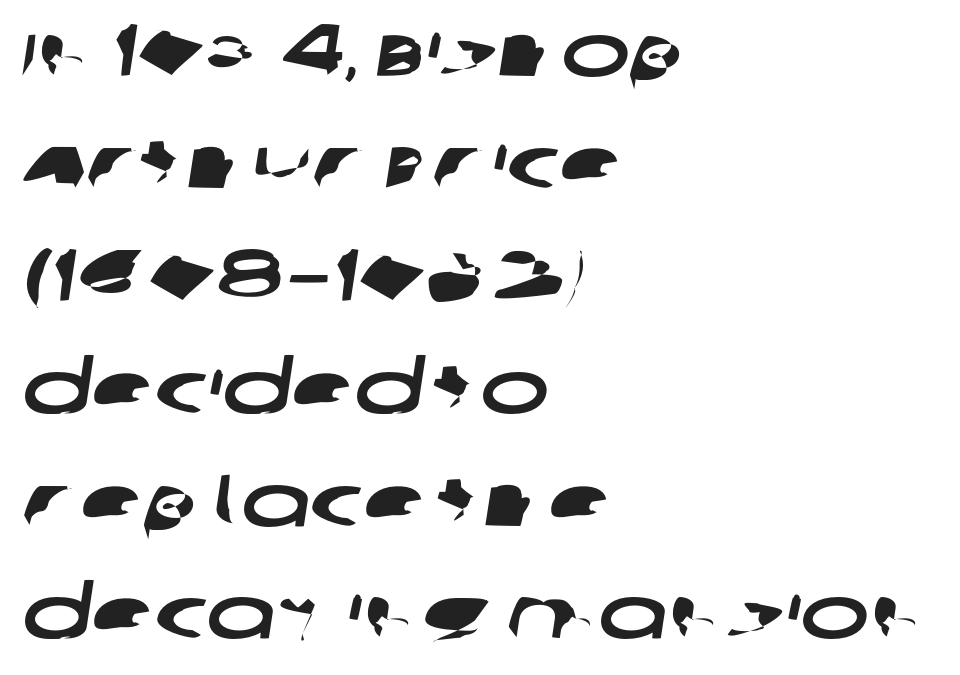
{"serif": "no", "width": "wide", "stroke_contrast": "low", "x_height": "large", "monospaced": "no", "underline": "no", "align": "left", "line_spacing": "normal", "line_spacing_ratio": 1.54, "letter_spacing": "normal", "letter_spacing_em": 0.0, "glyph_px": 73}
